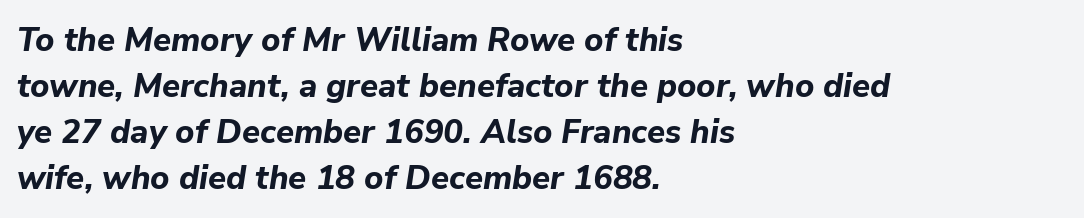
Q: Is the text bold? A: Yes.
Q: Is the text italic (slanted)? A: Yes, it leans right by about 9 degrees.
Q: Is the text underlined? A: No.
Q: How is the paragraph aligned? A: Left-aligned.
Q: Is the spacing between letters normal or unusually wide? A: Normal.
Q: Is the spacing between lines tight, normal or loose? A: Normal.
Q: Width (condensed, normal, or wide)? A: Normal.
Q: Stroke contrast? A: Low.
Q: x-height? A: Medium.
Q: Monospaced? A: No.
